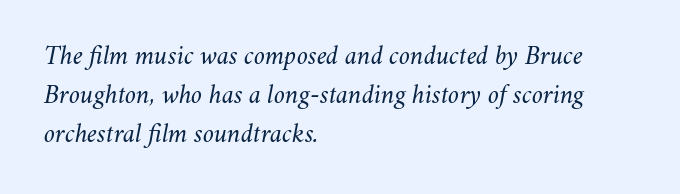
{"italic": "yes", "lean": "right", "slant_degrees": 11, "bold": "no", "underline": "no", "align": "left", "line_spacing": "normal", "line_spacing_ratio": 1.44, "letter_spacing": "normal", "letter_spacing_em": 0.0, "glyph_px": 27}
